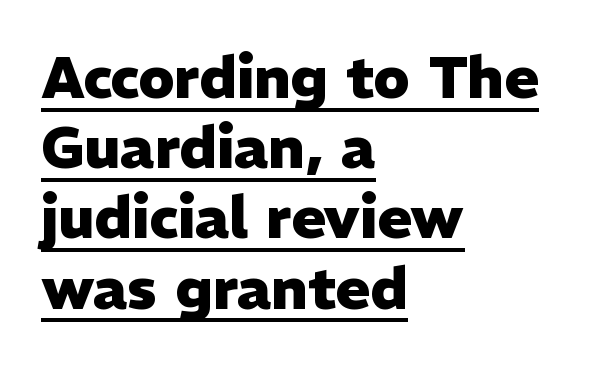
Q: Is the text bold? A: Yes.
Q: Is the text italic (slanted)? A: No, it is upright.
Q: Is the typeface a serif or a sans-serif typeface? A: Sans-serif.
Q: Is the text underlined? A: Yes.
Q: How is the paragraph aligned? A: Left-aligned.
Q: Is the spacing between letters normal or unusually wide? A: Normal.
Q: Width (condensed, normal, or wide)? A: Normal.
Q: Stroke contrast? A: Low.
Q: x-height? A: Medium.
Q: Monospaced? A: No.
